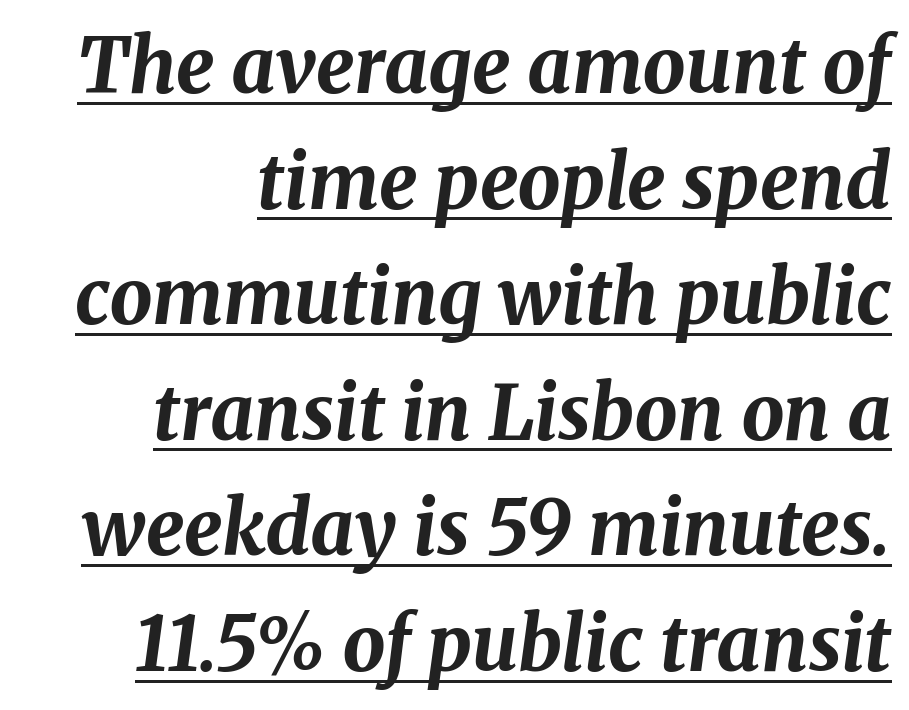
The image shows 76 px bold type, italic (leaning right); set right-aligned, normal line spacing (1.52x), normal letter spacing, underlined; medium stroke contrast and a medium x-height.
